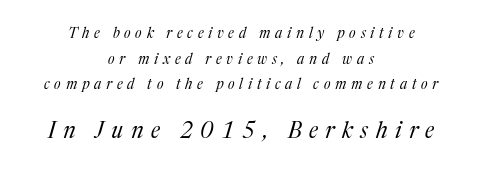
Q: Is the text bold? A: No.
Q: Is the text italic (slanted)? A: Yes, it leans right by about 17 degrees.
Q: Is the text underlined? A: No.
Q: How is the paragraph aligned? A: Centered.
Q: Is the spacing between letters normal or unusually wide? A: Unusually wide.
Q: Which block of text is set in a larger size, the first (top) or the second (bottom)? A: The second (bottom) one.
